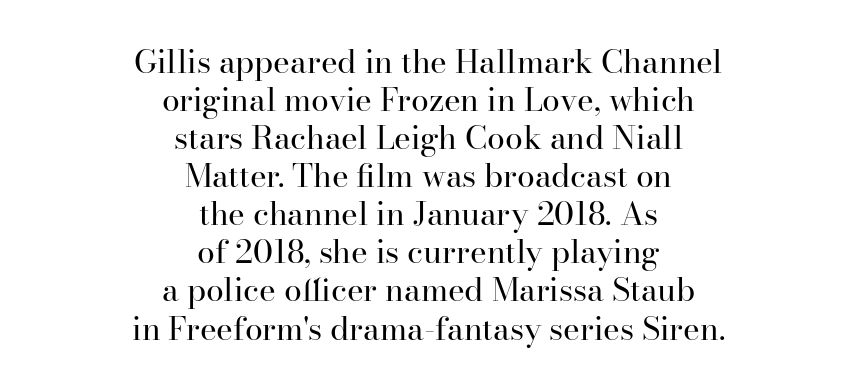
{"serif": "yes", "italic": "no", "bold": "no", "weight": "regular", "width": "normal", "stroke_contrast": "high", "x_height": "small", "monospaced": "no", "underline": "no", "align": "center", "line_spacing_ratio": 1.19, "letter_spacing": "normal", "letter_spacing_em": 0.0, "glyph_px": 32}
